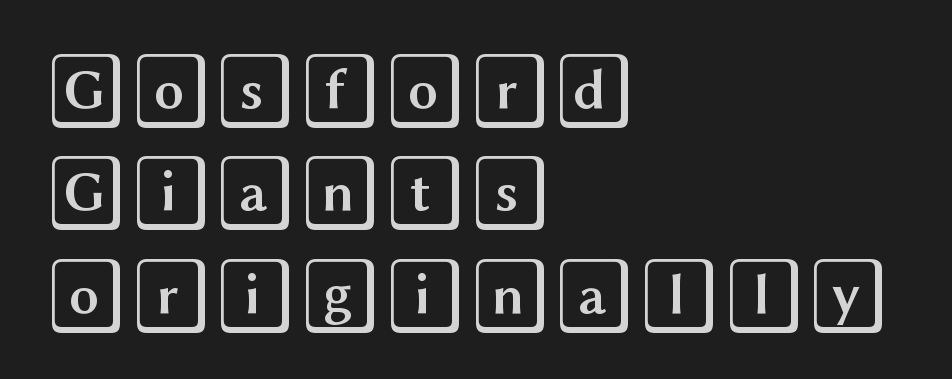
Q: Is the text italic (slanted)? A: No, it is upright.
Q: Is the text underlined? A: No.
Q: How is the paragraph aligned? A: Left-aligned.
Q: Is the spacing between letters normal or unusually wide? A: Normal.
Q: Is the spacing between lines tight, normal or loose? A: Normal.
Q: Width (condensed, normal, or wide)? A: Wide.
Q: x-height? A: Large.
